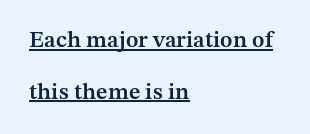
Q: Is the text bold? A: Semi-bold.
Q: Is the text italic (slanted)? A: No, it is upright.
Q: Is the text underlined? A: Yes.
Q: How is the paragraph aligned? A: Left-aligned.
Q: Is the spacing between letters normal or unusually wide? A: Normal.
Q: Is the spacing between lines tight, normal or loose? A: Loose.
